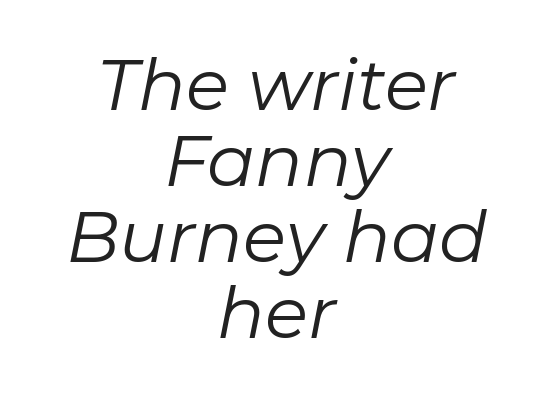
The image shows 71 px regular-weight type, italic (leaning right); set centered, tight line spacing (1.07x), normal letter spacing, not underlined; low stroke contrast and a medium x-height.
